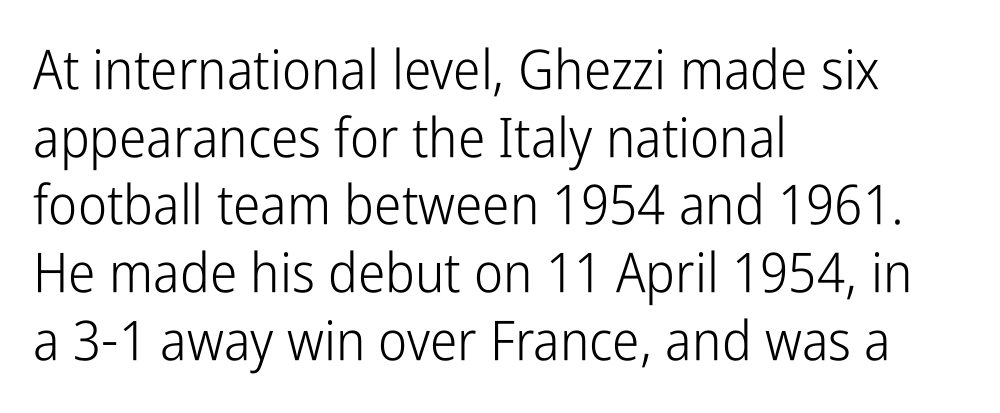
Note the varied advance widths — an 'i' is clearly narrower than an 'm'. Tracking value appears to be zero — textbook default spacing. On a weight scale, this lands at 450 or below. A classic flush-left, rag-right setting is used for this passage. The typeface chosen for these lines omits serifs.
